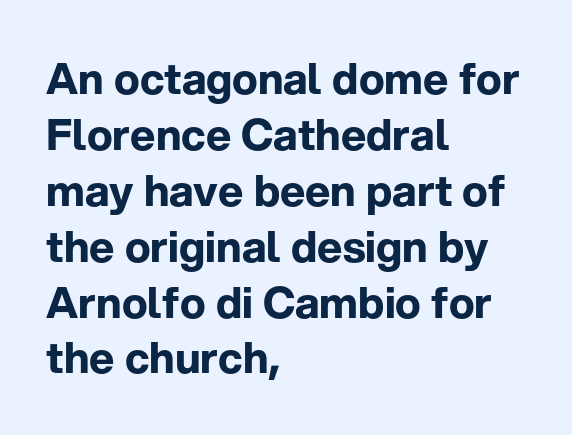
The image shows 43 px bold sans-serif type, upright; set left-aligned, normal line spacing (1.3x), normal letter spacing, not underlined; low stroke contrast and a medium x-height.
